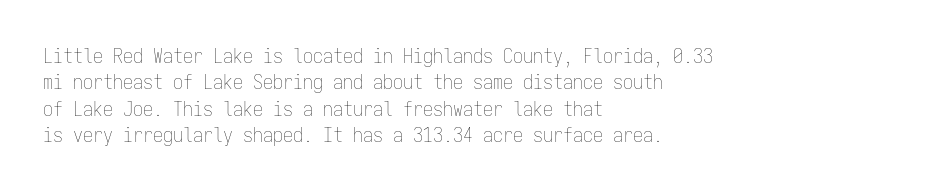
Q: Is the text bold? A: No.
Q: Is the text italic (slanted)? A: No, it is upright.
Q: Is the text underlined? A: No.
Q: How is the paragraph aligned? A: Left-aligned.
Q: Is the spacing between letters normal or unusually wide? A: Normal.
Q: Is the spacing between lines tight, normal or loose? A: Normal.
